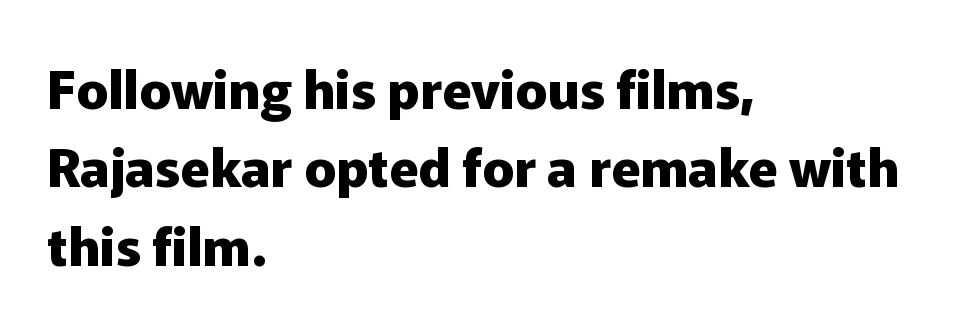
Q: Is the text bold? A: Yes.
Q: Is the text italic (slanted)? A: No, it is upright.
Q: Is the typeface a serif or a sans-serif typeface? A: Sans-serif.
Q: Is the text underlined? A: No.
Q: How is the paragraph aligned? A: Left-aligned.
Q: Is the spacing between letters normal or unusually wide? A: Normal.
Q: Is the spacing between lines tight, normal or loose? A: Normal.
Q: Width (condensed, normal, or wide)? A: Normal.
Q: Stroke contrast? A: Low.
Q: x-height? A: Medium.
Q: Monospaced? A: No.
